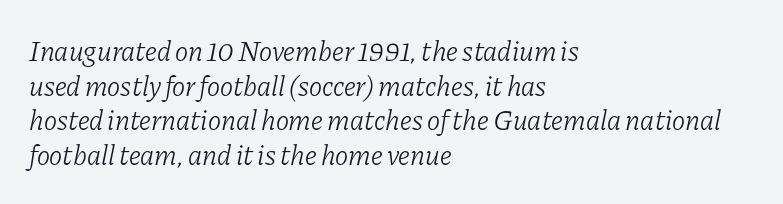
The image shows 28 px light serif type, italic (leaning right); set left-aligned, line spacing 1.24x, normal letter spacing, not underlined; low stroke contrast and a medium x-height.
